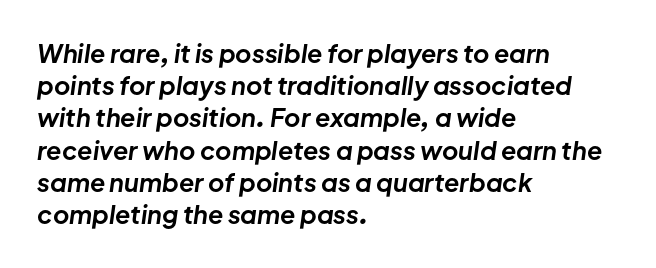
Q: Is the text bold? A: Yes.
Q: Is the text italic (slanted)? A: Yes, it leans right by about 8 degrees.
Q: Is the text underlined? A: No.
Q: How is the paragraph aligned? A: Left-aligned.
Q: Is the spacing between letters normal or unusually wide? A: Normal.
Q: Is the spacing between lines tight, normal or loose? A: Normal.
